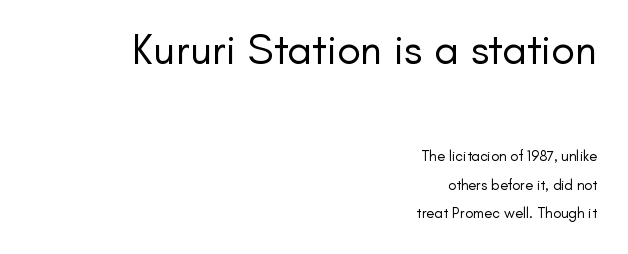
{"serif": "no", "italic": "no", "bold": "no", "weight": "regular", "width": "normal", "stroke_contrast": "low", "x_height": "small", "monospaced": "no", "underline": "no", "align": "right", "line_spacing_ratio": 1.89, "letter_spacing": "normal", "letter_spacing_em": 0.0, "larger_block": "first", "size_ratio": 2.93, "glyph_px": 44}
